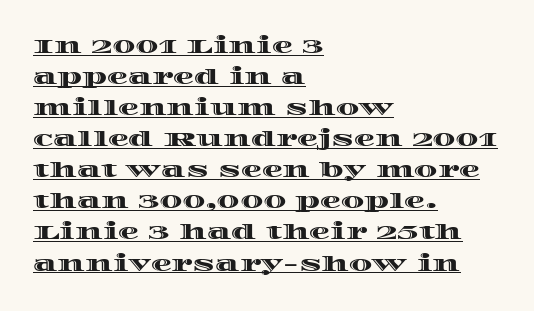
The image shows 21 px text type, upright; set left-aligned, normal line spacing (1.48x), normal letter spacing, underlined.
